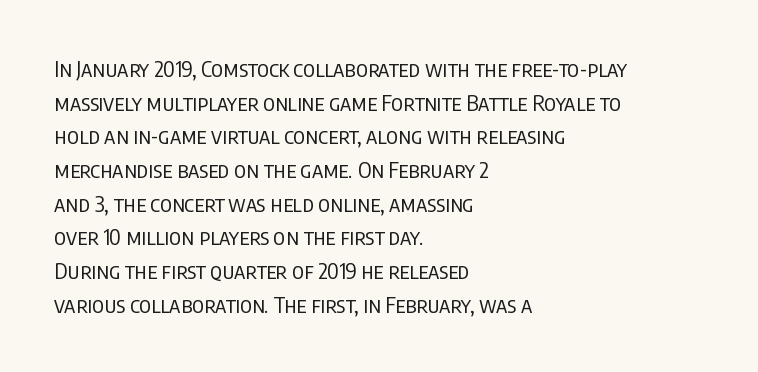
Unbolded letterforms with no extra heft. The letterforms sit shoulder to shoulder at normal distance. Line spacing here is normal. Glance below the letters and you will spot only blank space. Visually the block forms a straight wall on the left and a jagged coastline on the right.
